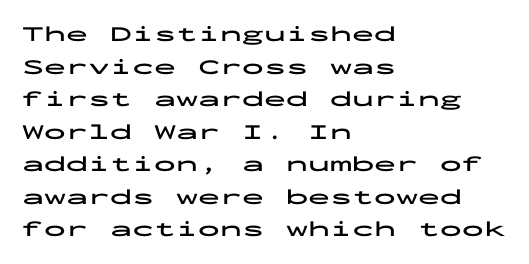
Q: Is the text bold? A: Yes.
Q: Is the text italic (slanted)? A: No, it is upright.
Q: Is the text underlined? A: No.
Q: How is the paragraph aligned? A: Left-aligned.
Q: Is the spacing between letters normal or unusually wide? A: Normal.
Q: Is the spacing between lines tight, normal or loose? A: Normal.
